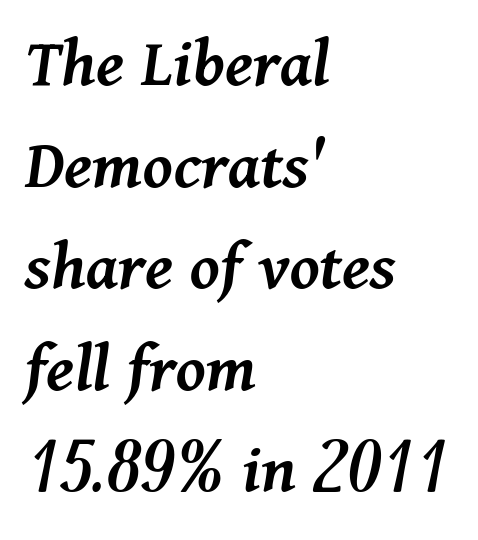
Q: Is the text bold? A: Semi-bold.
Q: Is the text italic (slanted)? A: Yes, it leans right by about 11 degrees.
Q: Is the text underlined? A: No.
Q: How is the paragraph aligned? A: Left-aligned.
Q: Is the spacing between letters normal or unusually wide? A: Normal.
Q: Is the spacing between lines tight, normal or loose? A: Normal.
Q: Width (condensed, normal, or wide)? A: Normal.
Q: Stroke contrast? A: Medium.
Q: x-height? A: Medium.
Q: Monospaced? A: No.
